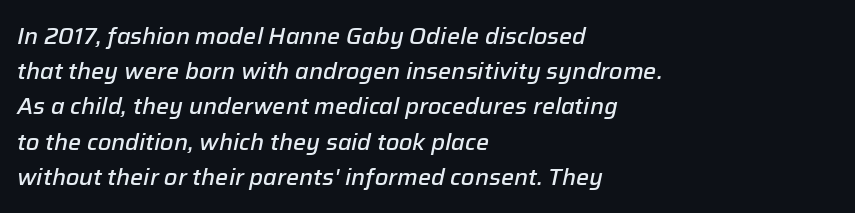
Q: Is the text bold? A: Semi-bold.
Q: Is the text italic (slanted)? A: Yes, it leans right by about 12 degrees.
Q: Is the text underlined? A: No.
Q: How is the paragraph aligned? A: Left-aligned.
Q: Is the spacing between letters normal or unusually wide? A: Normal.
Q: Is the spacing between lines tight, normal or loose? A: Normal.
